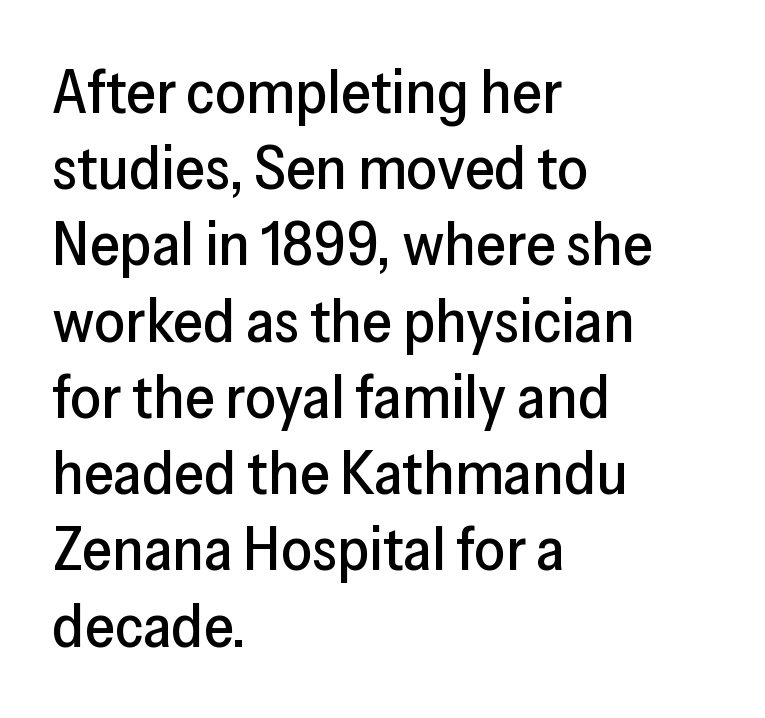
{"serif": "no", "italic": "no", "width": "normal", "stroke_contrast": "low", "x_height": "medium", "monospaced": "no", "underline": "no", "align": "left", "line_spacing": "normal", "line_spacing_ratio": 1.25, "letter_spacing": "normal", "letter_spacing_em": 0.0, "glyph_px": 61}
